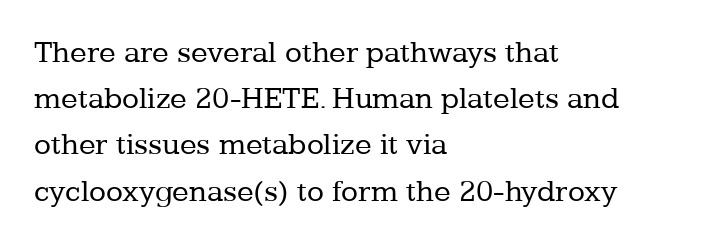
The image shows 31 px regular-weight serif type, upright; set left-aligned, normal line spacing (1.49x), normal letter spacing, not underlined; low stroke contrast and a medium x-height.
